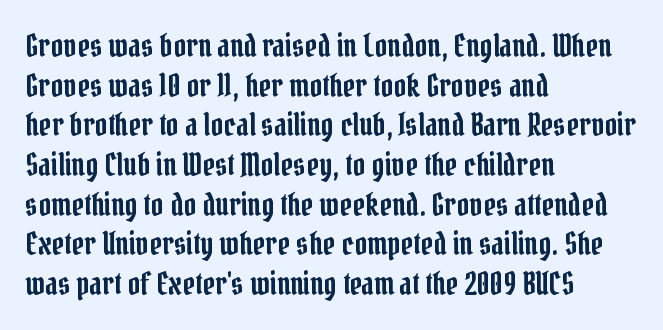
{"serif": "yes", "italic": "no", "width": "condensed", "stroke_contrast": "low", "x_height": "medium", "monospaced": "no", "underline": "no", "align": "left", "line_spacing": "normal", "line_spacing_ratio": 1.28, "letter_spacing": "normal", "letter_spacing_em": 0.0, "glyph_px": 31}
